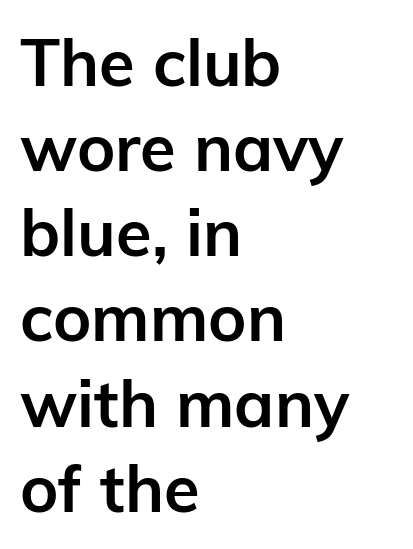
{"serif": "no", "italic": "no", "bold": "yes", "weight": "semibold", "width": "normal", "stroke_contrast": "low", "x_height": "medium", "monospaced": "no", "underline": "no", "align": "left", "line_spacing": "normal", "line_spacing_ratio": 1.31, "letter_spacing": "normal", "letter_spacing_em": 0.0, "glyph_px": 65}
